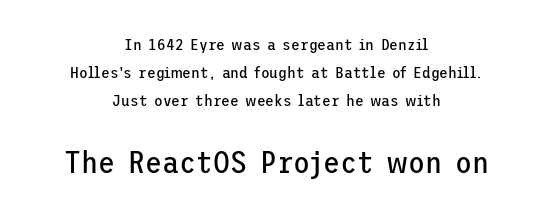
Inter-character spacing is left at the font's built-in metrics. No italicization has been applied; the sample stays upright. I'd call this a sans setting — the letters go barefoot. A student would notice the bottom passage is typeset larger than what precedes it.
